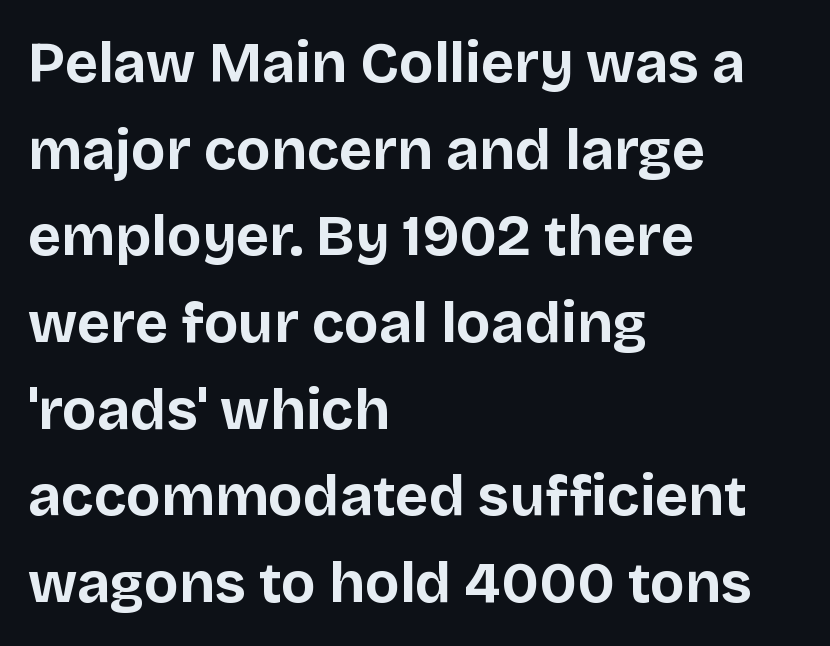
The image shows 57 px bold sans-serif type, upright; set left-aligned, normal line spacing (1.52x), normal letter spacing, not underlined; low stroke contrast and a large x-height.
